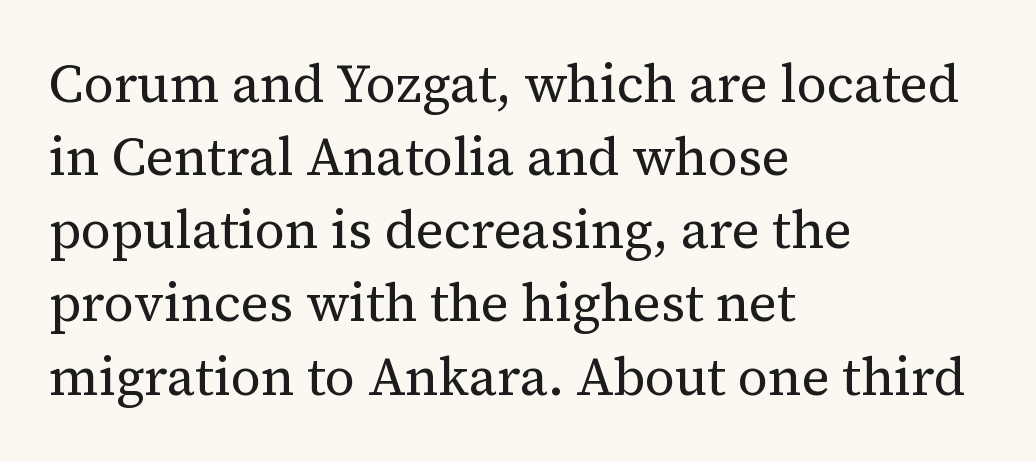
The image shows 53 px regular-weight serif type, upright; set left-aligned, normal line spacing (1.38x), normal letter spacing, not underlined; medium stroke contrast and a medium x-height.
